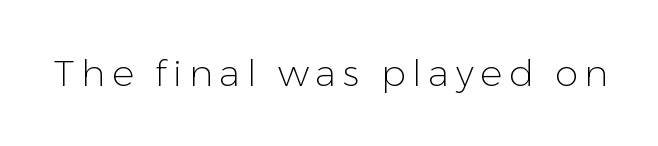
The image shows 37 px light sans-serif type, upright; set not underlined; low stroke contrast and a medium x-height.
